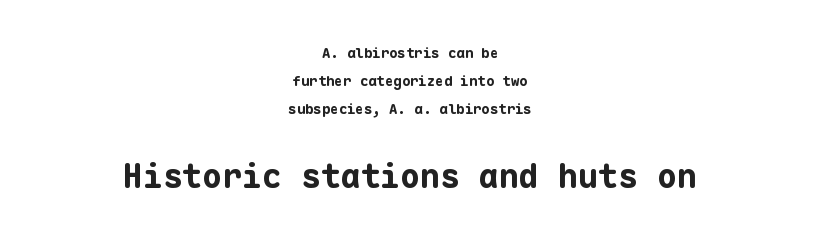
Q: Is the text bold? A: Yes.
Q: Is the text italic (slanted)? A: No, it is upright.
Q: Is the typeface a serif or a sans-serif typeface? A: Sans-serif.
Q: Is the text underlined? A: No.
Q: How is the paragraph aligned? A: Centered.
Q: Is the spacing between letters normal or unusually wide? A: Normal.
Q: Is the spacing between lines tight, normal or loose? A: Loose.
Q: Which block of text is set in a larger size, the first (top) or the second (bottom)? A: The second (bottom) one.
Q: Width (condensed, normal, or wide)? A: Normal.
Q: Stroke contrast? A: Low.
Q: x-height? A: Medium.
Q: Monospaced? A: Yes.
